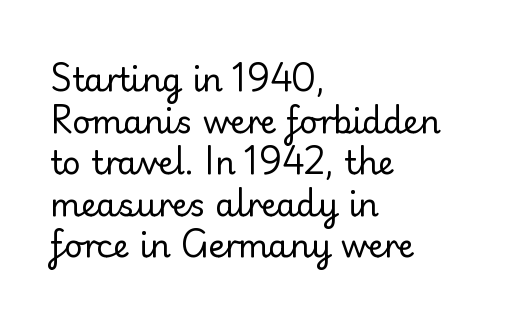
The paragraph shown leans on its left margin. The passage shown is not underscored anywhere. The line-height multiplier appears to be the usual default. You can tell from the bare stems that sans-serif type was used. Do the letters lean? They stand straight.
